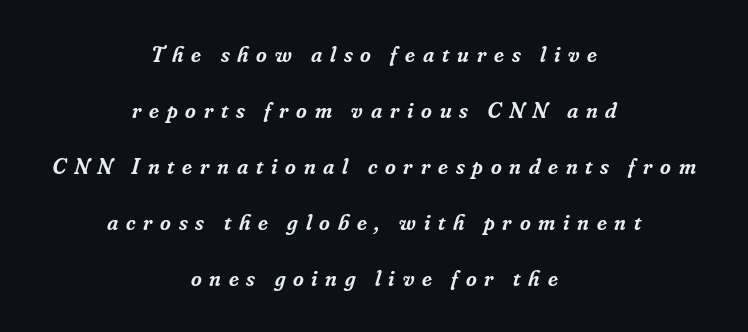
Characters are canted at an angle relative to the baseline's perpendicular. How heavy is the stroke? Medium-heavy — a semibold, shy of bold. If you folded the block vertically in half, each line would mirror itself in length. This sample uses expanded letter spacing, leaving extra air between glyphs. Lines of text with bare space underneath.
